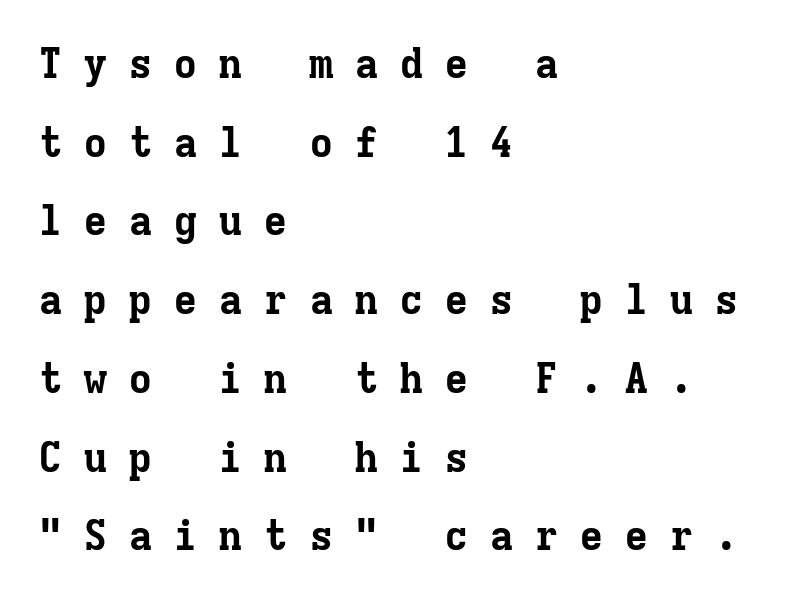
The image shows 41 px bold serif type, upright, monospaced; set left-aligned, loose line spacing (1.92x), unusually wide letter spacing (+0.5 em), not underlined; low stroke contrast and a medium x-height.
